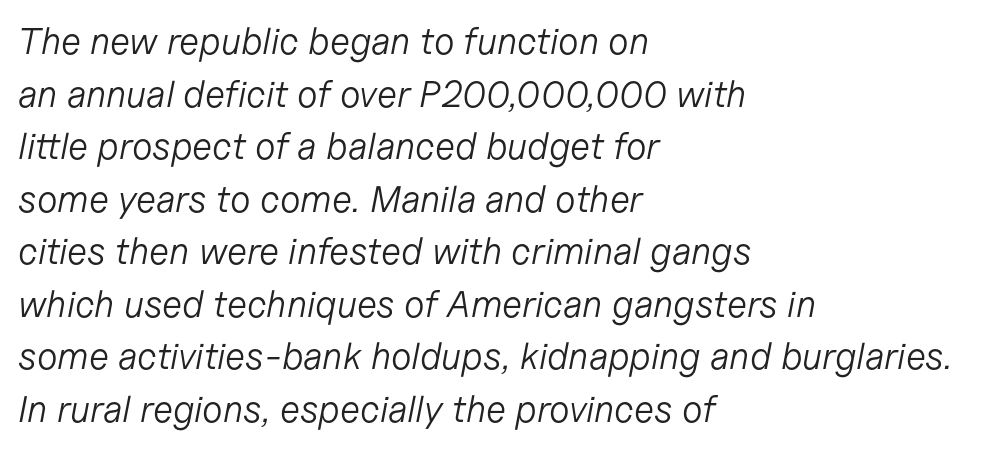
Anything drawn beneath the words? Only blank space. Weight: in the light-to-regular range. These lines are set flush left with a ragged right edge. The rows are spaced the way most documents space them. Is the type slanted? Yes — the strokes lean at a clear angle.
